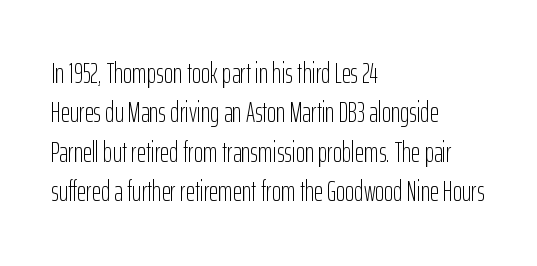
The image shows 28 px light, condensed sans-serif type, upright; set left-aligned, normal line spacing (1.41x), normal letter spacing, not underlined; low stroke contrast and a medium x-height.
